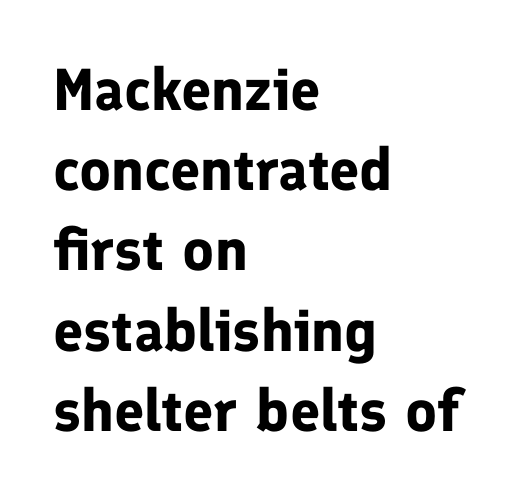
Q: Is the text bold? A: Yes.
Q: Is the text italic (slanted)? A: No, it is upright.
Q: Is the typeface a serif or a sans-serif typeface? A: Sans-serif.
Q: Is the text underlined? A: No.
Q: How is the paragraph aligned? A: Left-aligned.
Q: Is the spacing between letters normal or unusually wide? A: Normal.
Q: Is the spacing between lines tight, normal or loose? A: Normal.
Q: Width (condensed, normal, or wide)? A: Normal.
Q: Stroke contrast? A: Low.
Q: x-height? A: Medium.
Q: Monospaced? A: No.
